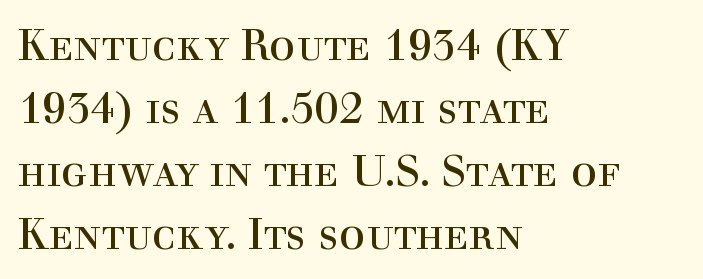
The image shows 44 px regular-weight serif type, upright; set left-aligned, normal line spacing (1.43x), normal letter spacing, not underlined; a medium x-height.
